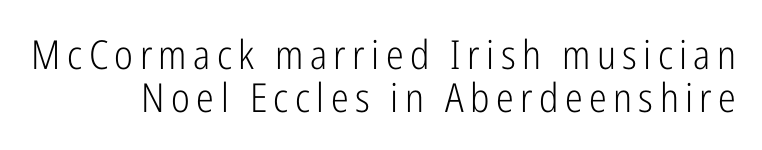
Stems and bowls with no extra thickness — not bold. What kind of face is this? One without serifs — a sans. Is there much room between lines? No — they nearly touch. The face used here is proportionally spaced, like ordinary book or web type. Notice how the stems are strictly vertical — no italics here.
